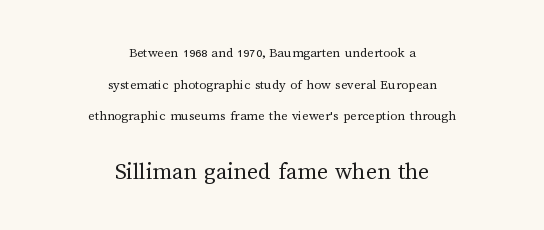
The image shows 24 px text type, upright; set centered, loose line spacing (2.26x), normal letter spacing, not underlined; the second (bottom) block is 1.71x larger.
